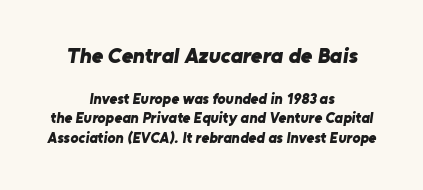
Q: Is the text bold? A: Yes.
Q: Is the text underlined? A: No.
Q: How is the paragraph aligned? A: Centered.
Q: Is the spacing between letters normal or unusually wide? A: Normal.
Q: Is the spacing between lines tight, normal or loose? A: Normal.
Q: Which block of text is set in a larger size, the first (top) or the second (bottom)? A: The first (top) one.
